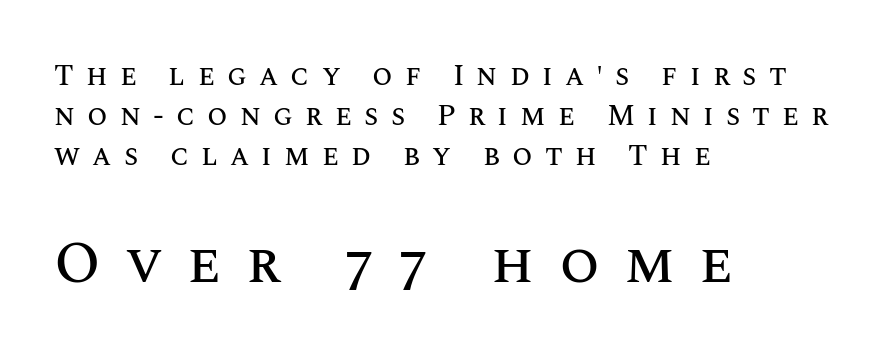
Q: Is the text italic (slanted)? A: No, it is upright.
Q: Is the text underlined? A: No.
Q: How is the paragraph aligned? A: Left-aligned.
Q: Is the spacing between letters normal or unusually wide? A: Unusually wide.
Q: Is the spacing between lines tight, normal or loose? A: Normal.
Q: Which block of text is set in a larger size, the first (top) or the second (bottom)? A: The second (bottom) one.
Q: Width (condensed, normal, or wide)? A: Normal.
Q: Stroke contrast? A: Medium.
Q: x-height? A: Large.
Q: Monospaced? A: No.
